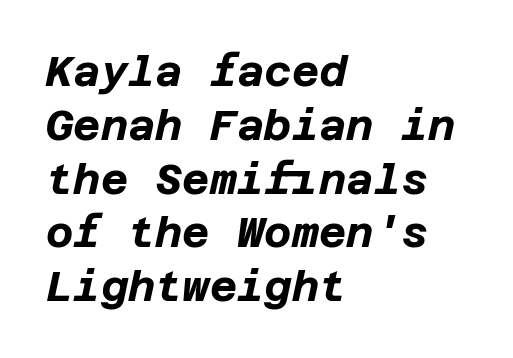
Q: Is the text bold? A: Yes.
Q: Is the text italic (slanted)? A: Yes, it leans right by about 12 degrees.
Q: Is the text underlined? A: No.
Q: How is the paragraph aligned? A: Left-aligned.
Q: Is the spacing between letters normal or unusually wide? A: Normal.
Q: Is the spacing between lines tight, normal or loose? A: Normal.
Q: Width (condensed, normal, or wide)? A: Normal.
Q: Stroke contrast? A: Low.
Q: x-height? A: Large.
